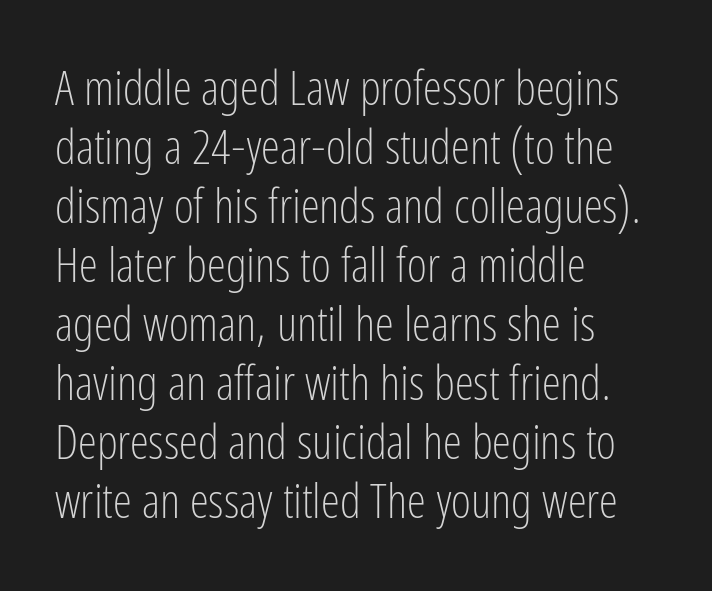
Q: Is the text bold? A: No.
Q: Is the text italic (slanted)? A: No, it is upright.
Q: Is the typeface a serif or a sans-serif typeface? A: Sans-serif.
Q: Is the text underlined? A: No.
Q: How is the paragraph aligned? A: Left-aligned.
Q: Is the spacing between letters normal or unusually wide? A: Normal.
Q: Width (condensed, normal, or wide)? A: Condensed.
Q: Stroke contrast? A: Low.
Q: x-height? A: Medium.
Q: Monospaced? A: No.
